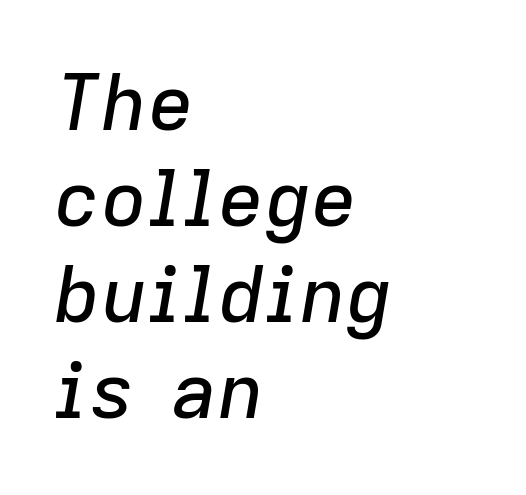
Q: Is the text italic (slanted)? A: Yes, it leans right by about 9 degrees.
Q: Is the text underlined? A: No.
Q: How is the paragraph aligned? A: Left-aligned.
Q: Is the spacing between letters normal or unusually wide? A: Normal.
Q: Width (condensed, normal, or wide)? A: Normal.
Q: Stroke contrast? A: Low.
Q: x-height? A: Medium.
Q: Monospaced? A: No.
